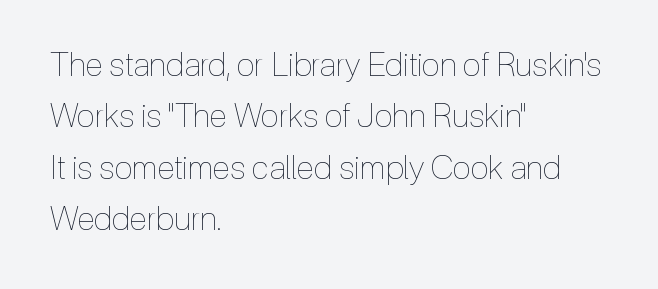
{"italic": "no", "bold": "no", "weight": "thin", "width": "condensed", "x_height": "medium", "monospaced": "no", "underline": "no", "align": "left", "line_spacing": "normal", "line_spacing_ratio": 1.56, "letter_spacing": "normal", "letter_spacing_em": 0.0, "glyph_px": 33}
